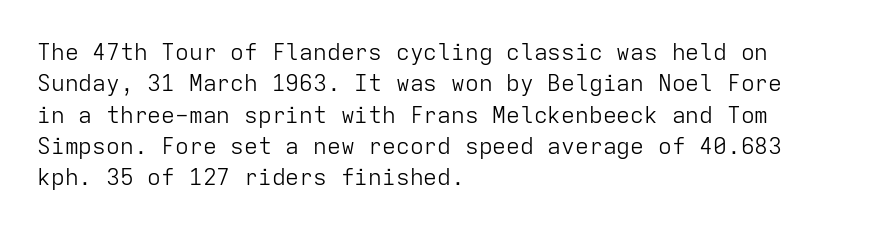
Q: Is the text bold? A: No.
Q: Is the text italic (slanted)? A: No, it is upright.
Q: Is the text underlined? A: No.
Q: How is the paragraph aligned? A: Left-aligned.
Q: Is the spacing between letters normal or unusually wide? A: Normal.
Q: Is the spacing between lines tight, normal or loose? A: Normal.
